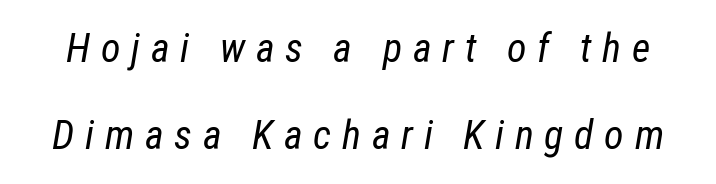
{"italic": "yes", "lean": "right", "slant_degrees": 12, "bold": "no", "weight": "regular", "width": "condensed", "stroke_contrast": "low", "x_height": "medium", "monospaced": "no", "underline": "no", "line_spacing": "loose", "line_spacing_ratio": 2.18, "letter_spacing": "wide", "letter_spacing_em": 0.27, "glyph_px": 40}
